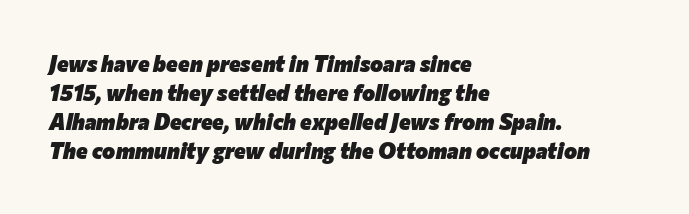
Q: Is the text bold? A: Yes.
Q: Is the text italic (slanted)? A: Yes, it leans right by about 12 degrees.
Q: Is the text underlined? A: No.
Q: How is the paragraph aligned? A: Left-aligned.
Q: Is the spacing between letters normal or unusually wide? A: Normal.
Q: Is the spacing between lines tight, normal or loose? A: Normal.
